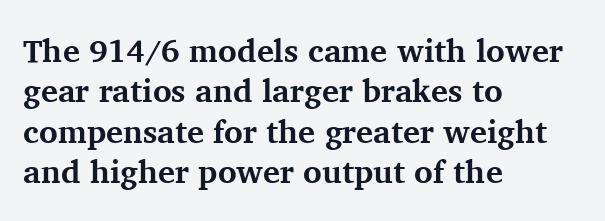
Q: Is the text bold? A: Yes.
Q: Is the text italic (slanted)? A: No, it is upright.
Q: Is the typeface a serif or a sans-serif typeface? A: Serif.
Q: Is the text underlined? A: No.
Q: How is the paragraph aligned? A: Left-aligned.
Q: Is the spacing between letters normal or unusually wide? A: Normal.
Q: Is the spacing between lines tight, normal or loose? A: Normal.
Q: Width (condensed, normal, or wide)? A: Normal.
Q: Stroke contrast? A: Medium.
Q: x-height? A: Medium.
Q: Monospaced? A: No.
